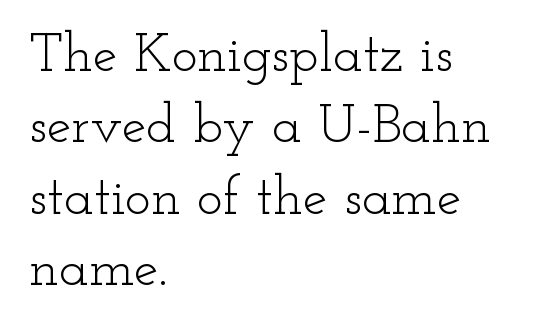
{"serif": "yes", "italic": "no", "bold": "no", "weight": "light", "width": "wide", "stroke_contrast": "low", "x_height": "small", "monospaced": "no", "underline": "no", "align": "left", "line_spacing": "normal", "line_spacing_ratio": 1.3, "letter_spacing": "normal", "letter_spacing_em": 0.0, "glyph_px": 55}
